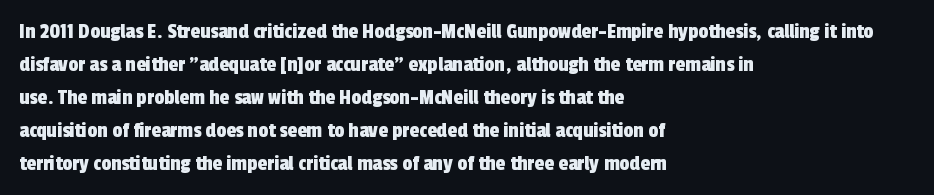
{"underline": "no", "align": "left", "line_spacing": "normal", "line_spacing_ratio": 1.5, "letter_spacing": "normal", "letter_spacing_em": 0.0, "glyph_px": 22}
